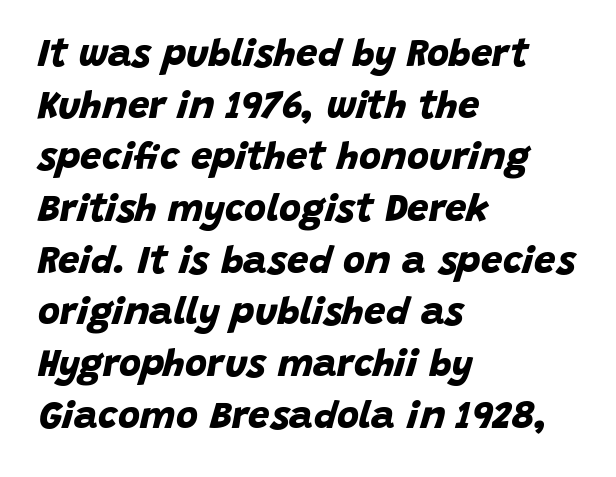
Q: Is the text bold? A: Yes.
Q: Is the typeface a serif or a sans-serif typeface? A: Sans-serif.
Q: Is the text underlined? A: No.
Q: How is the paragraph aligned? A: Left-aligned.
Q: Is the spacing between letters normal or unusually wide? A: Normal.
Q: Is the spacing between lines tight, normal or loose? A: Normal.
Q: Width (condensed, normal, or wide)? A: Normal.
Q: Stroke contrast? A: Low.
Q: x-height? A: Large.
Q: Monospaced? A: No.
